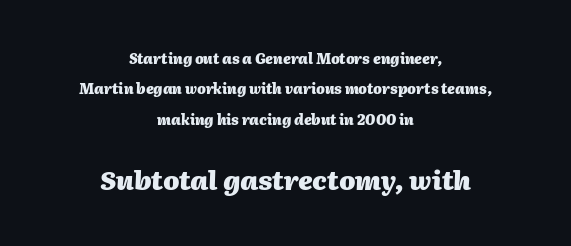
{"italic": "yes", "lean": "right", "slant_degrees": 2, "bold": "yes", "underline": "no", "align": "center", "line_spacing": "loose", "line_spacing_ratio": 2.17, "letter_spacing": "normal", "letter_spacing_em": 0.0, "larger_block": "second", "size_ratio": 1.86, "glyph_px": 26}
